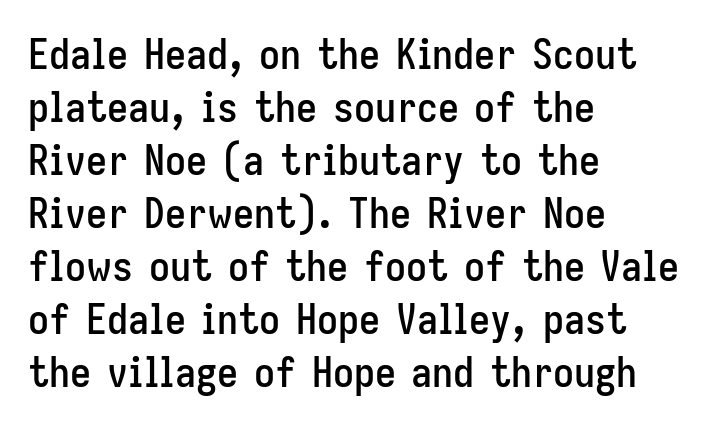
Q: Is the text italic (slanted)? A: No, it is upright.
Q: Is the typeface a serif or a sans-serif typeface? A: Sans-serif.
Q: Is the text underlined? A: No.
Q: How is the paragraph aligned? A: Left-aligned.
Q: Is the spacing between letters normal or unusually wide? A: Normal.
Q: Is the spacing between lines tight, normal or loose? A: Normal.
Q: Width (condensed, normal, or wide)? A: Condensed.
Q: Stroke contrast? A: Low.
Q: x-height? A: Medium.
Q: Monospaced? A: No.
